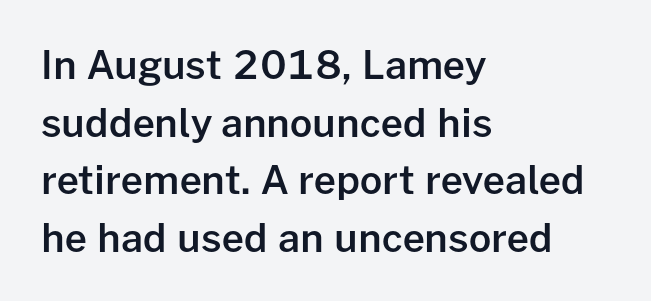
Vertical spacing — default. The passage shown is semibold, sitting just below true bold. Do the characters align in a grid? No, the font is proportional. No word sits above an underline.
